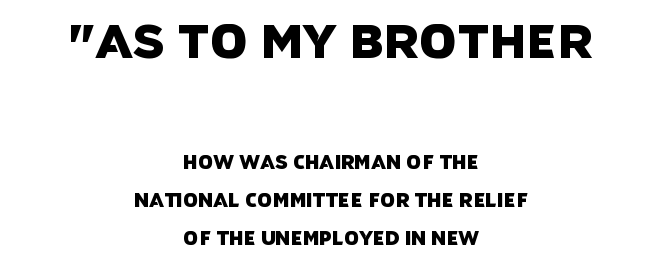
Q: Is the typeface a serif or a sans-serif typeface? A: Sans-serif.
Q: Is the text underlined? A: No.
Q: How is the paragraph aligned? A: Centered.
Q: Is the spacing between letters normal or unusually wide? A: Normal.
Q: Is the spacing between lines tight, normal or loose? A: Loose.
Q: Which block of text is set in a larger size, the first (top) or the second (bottom)? A: The first (top) one.
Q: Width (condensed, normal, or wide)? A: Normal.
Q: Stroke contrast? A: Low.
Q: x-height? A: Large.
Q: Monospaced? A: No.
